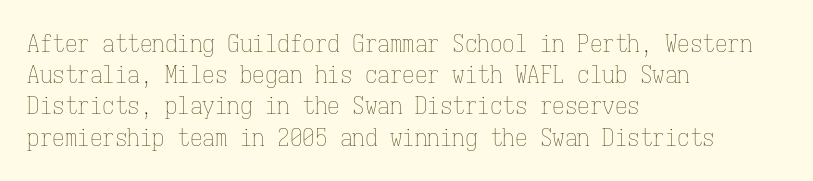
{"italic": "no", "bold": "no", "underline": "no", "align": "left", "line_spacing": "normal", "line_spacing_ratio": 1.25, "letter_spacing": "normal", "letter_spacing_em": 0.0, "glyph_px": 25}
